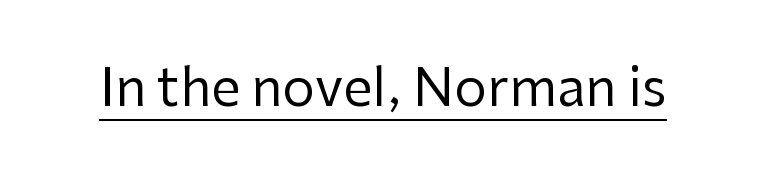
The image shows 52 px regular-weight sans-serif type, upright; set normal letter spacing, underlined; low stroke contrast and a medium x-height.
